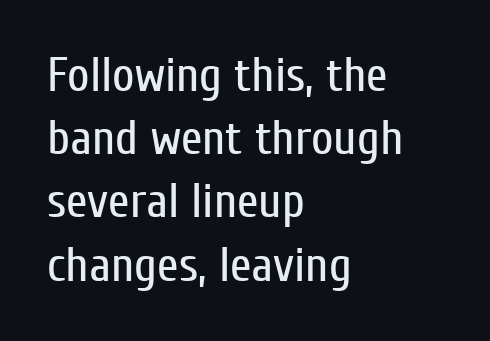
Q: Is the text bold? A: No.
Q: Is the text italic (slanted)? A: No, it is upright.
Q: Is the typeface a serif or a sans-serif typeface? A: Sans-serif.
Q: Is the text underlined? A: No.
Q: How is the paragraph aligned? A: Left-aligned.
Q: Is the spacing between letters normal or unusually wide? A: Normal.
Q: Is the spacing between lines tight, normal or loose? A: Normal.
Q: Width (condensed, normal, or wide)? A: Condensed.
Q: Stroke contrast? A: Low.
Q: x-height? A: Medium.
Q: Monospaced? A: No.
